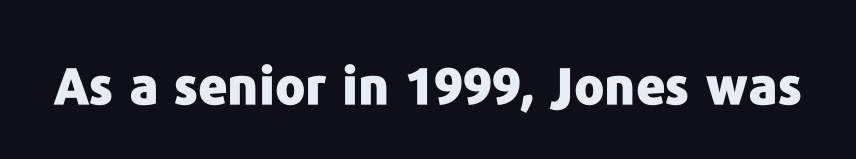
The image shows 51 px heavy sans-serif type, upright; set normal letter spacing, not underlined; low stroke contrast and a medium x-height.
